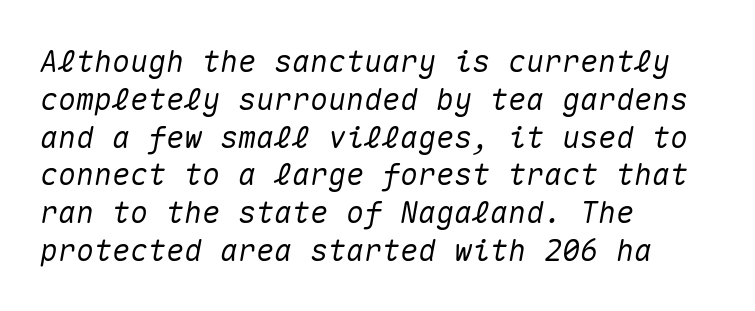
{"italic": "yes", "lean": "right", "slant_degrees": 10, "width": "normal", "stroke_contrast": "medium", "x_height": "medium", "monospaced": "yes", "underline": "no", "align": "left", "line_spacing": "normal", "line_spacing_ratio": 1.26, "letter_spacing": "normal", "letter_spacing_em": 0.0, "glyph_px": 30}
